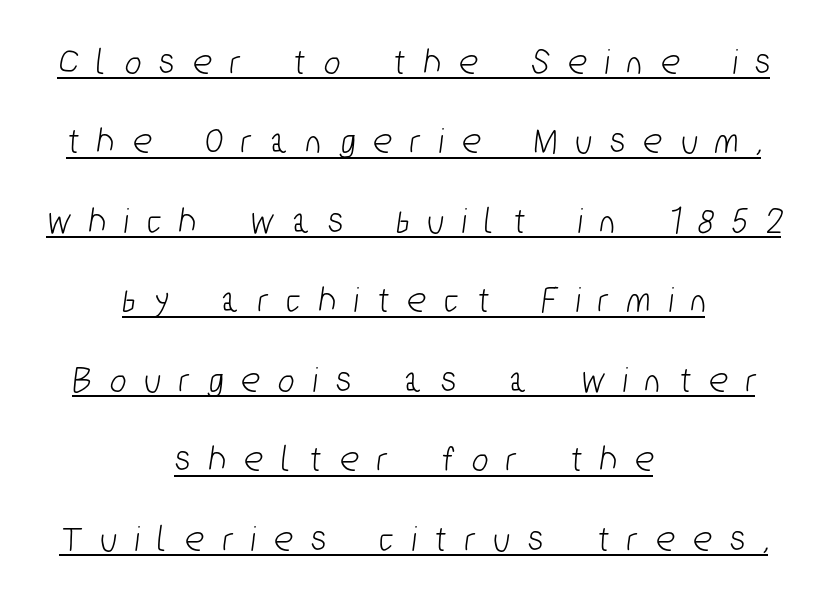
The passage shown is underscored from start to finish. This rendering employs a face without finishing strokes, i.e., a sans-serif. The passage shown is typed in a proportional face where columns would drift. Display-style spreading of the glyphs; the letterfit is very open. Typeset on center — no edge is straight. The leading is generous, giving the passage an open texture.
